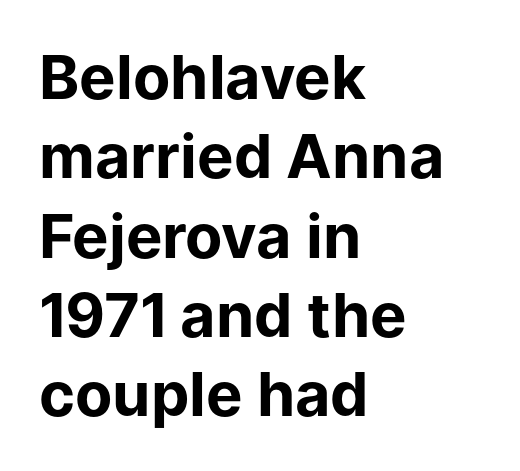
{"serif": "no", "italic": "no", "bold": "yes", "weight": "bold", "width": "normal", "stroke_contrast": "low", "x_height": "medium", "monospaced": "no", "underline": "no", "align": "left", "line_spacing": "normal", "line_spacing_ratio": 1.3, "letter_spacing": "normal", "letter_spacing_em": 0.0, "glyph_px": 61}
